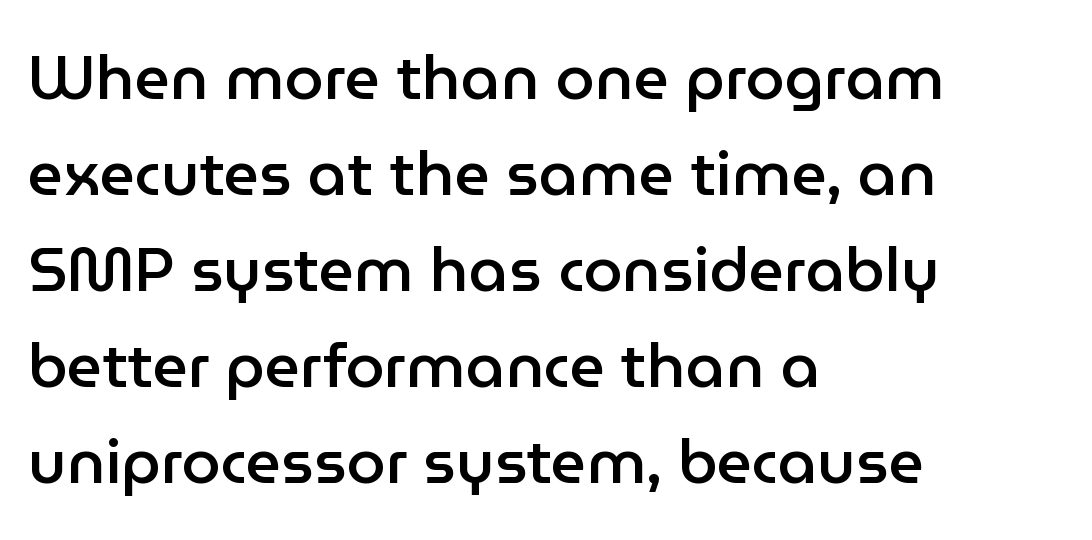
Q: Is the text bold? A: Semi-bold.
Q: Is the text italic (slanted)? A: No, it is upright.
Q: Is the typeface a serif or a sans-serif typeface? A: Sans-serif.
Q: Is the text underlined? A: No.
Q: How is the paragraph aligned? A: Left-aligned.
Q: Is the spacing between letters normal or unusually wide? A: Normal.
Q: Is the spacing between lines tight, normal or loose? A: Normal.
Q: Width (condensed, normal, or wide)? A: Normal.
Q: Stroke contrast? A: Low.
Q: x-height? A: Medium.
Q: Monospaced? A: No.
